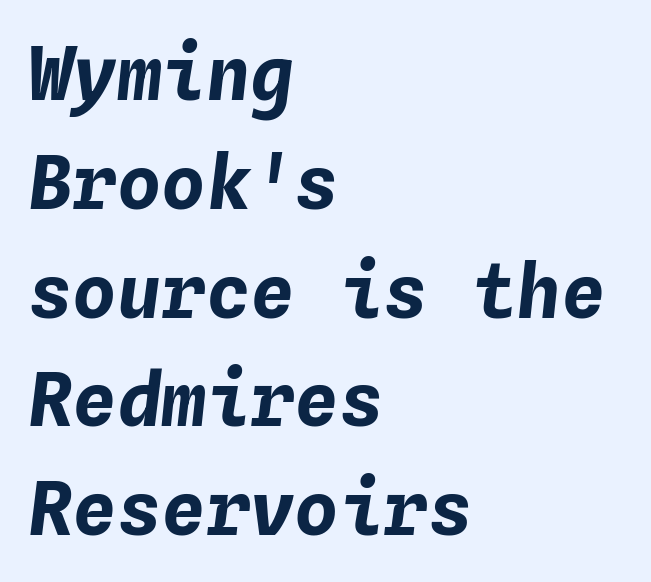
{"italic": "yes", "lean": "right", "slant_degrees": 4, "bold": "yes", "weight": "bold", "width": "normal", "stroke_contrast": "low", "x_height": "medium", "monospaced": "yes", "underline": "no", "align": "left", "line_spacing": "normal", "line_spacing_ratio": 1.47, "letter_spacing": "normal", "letter_spacing_em": 0.0, "glyph_px": 74}
